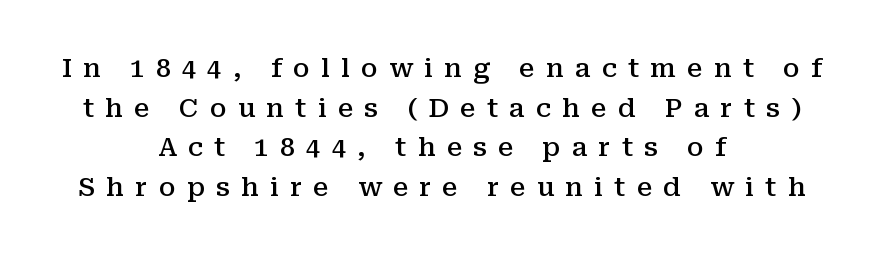
{"italic": "no", "bold": "semi", "underline": "no", "align": "center", "line_spacing": "normal", "line_spacing_ratio": 1.52, "letter_spacing": "wide", "letter_spacing_em": 0.43, "glyph_px": 26}
